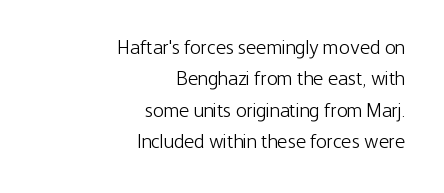
{"italic": "no", "bold": "no", "underline": "no", "align": "right", "line_spacing": "normal", "line_spacing_ratio": 1.57, "letter_spacing": "normal", "letter_spacing_em": 0.0, "glyph_px": 20}
